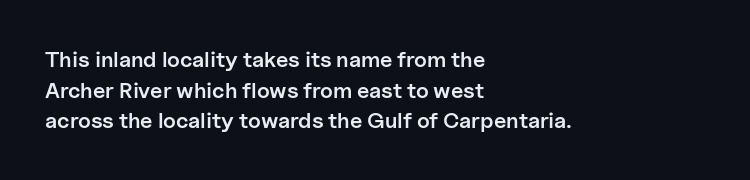
When letters stand straight like this, we call the style roman or upright. The space beneath each line is pristine and unruled. Horizontal alignment here is leftward, the default for most running prose. The gaps between neighbouring characters are ordinary and unremarkable. Students, this is semibold: more ink than regular, less than bold.
